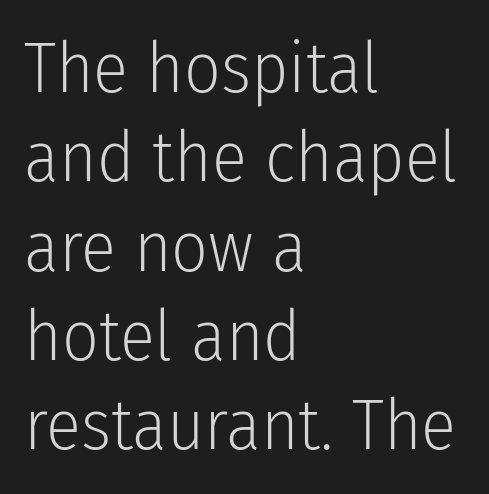
This reads as an unemphasized weight, regular at the heaviest. The gaps between neighbouring characters are ordinary and unremarkable. Is there any slant? The stems are plumb. Layout note: lines flush left.
